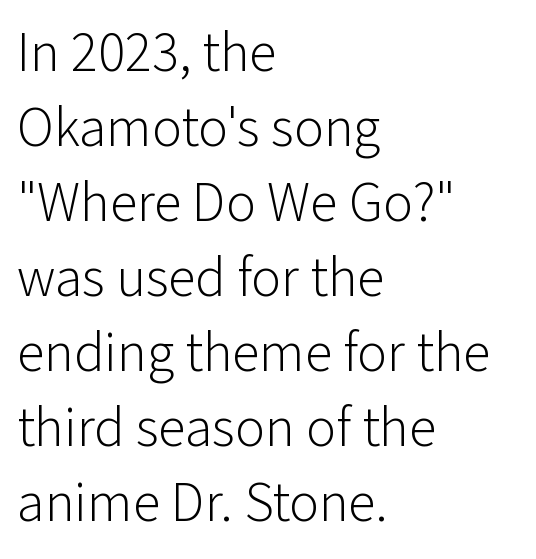
Q: Is the text bold? A: No.
Q: Is the text italic (slanted)? A: No, it is upright.
Q: Is the typeface a serif or a sans-serif typeface? A: Sans-serif.
Q: Is the text underlined? A: No.
Q: How is the paragraph aligned? A: Left-aligned.
Q: Is the spacing between letters normal or unusually wide? A: Normal.
Q: Is the spacing between lines tight, normal or loose? A: Normal.
Q: Width (condensed, normal, or wide)? A: Normal.
Q: Stroke contrast? A: Low.
Q: x-height? A: Medium.
Q: Monospaced? A: No.
